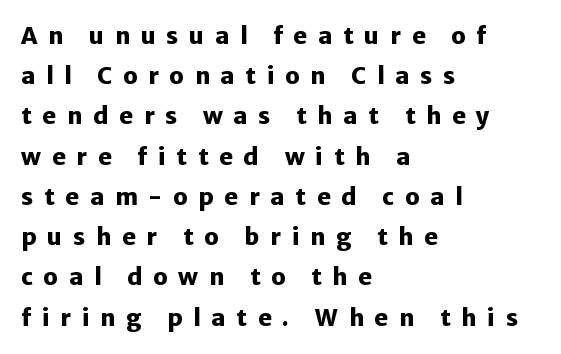
Q: Is the text bold? A: Yes.
Q: Is the text italic (slanted)? A: No, it is upright.
Q: Is the text underlined? A: No.
Q: How is the paragraph aligned? A: Left-aligned.
Q: Is the spacing between letters normal or unusually wide? A: Unusually wide.
